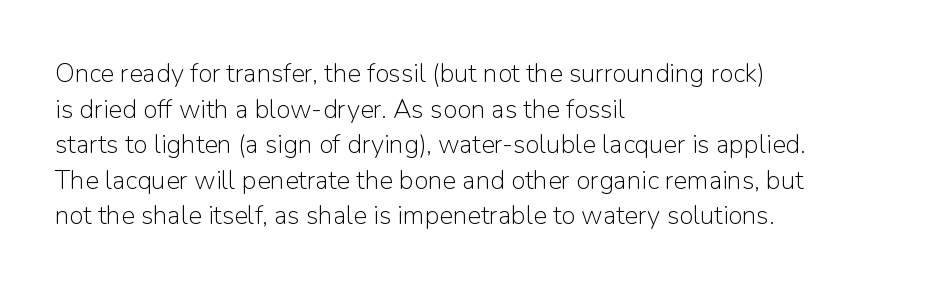
Q: Is the text bold? A: No.
Q: Is the text italic (slanted)? A: No, it is upright.
Q: Is the text underlined? A: No.
Q: How is the paragraph aligned? A: Left-aligned.
Q: Is the spacing between letters normal or unusually wide? A: Normal.
Q: Is the spacing between lines tight, normal or loose? A: Normal.
